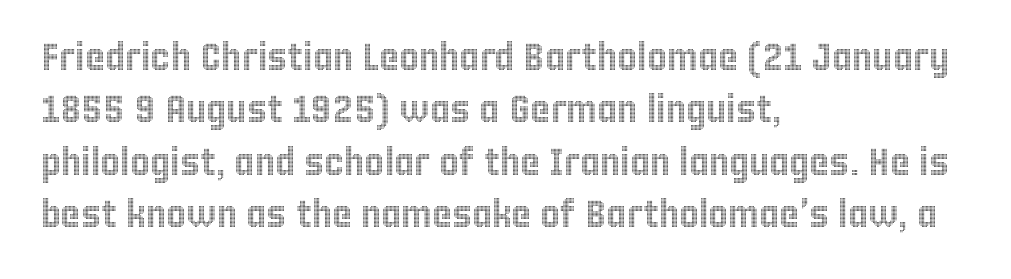
{"italic": "no", "width": "condensed", "x_height": "large", "monospaced": "no", "underline": "no", "align": "left", "line_spacing": "normal", "line_spacing_ratio": 1.38, "letter_spacing": "normal", "letter_spacing_em": 0.0, "glyph_px": 38}
